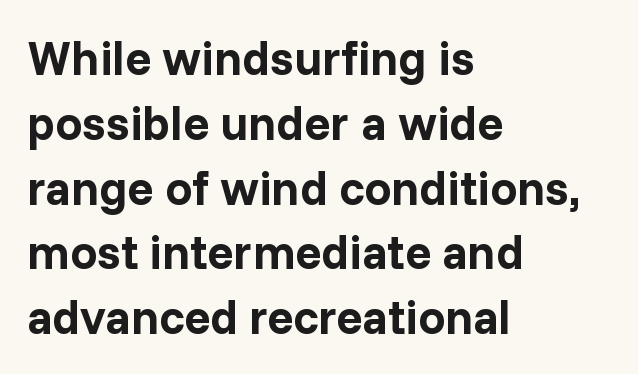
Spacing verdict: proportional, widths tailored to each character. I'd describe the lettering as bold — thick and assertive. Every character sits straight up, as roman type does. Descender tails drop into unmarked territory. Examine the stroke ends and you'll find no serifs.
